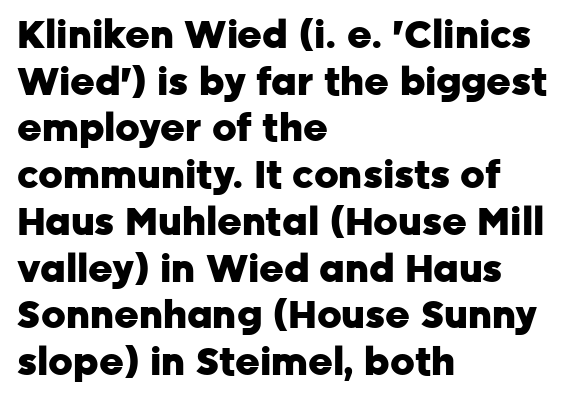
The strip under each line holds only bare page. Letter spacing: default. Examine the stroke ends and you'll find no serifs. Notice how thick the strokes are: this is what a full bold looks like. Upright lettering throughout. Think of a printed novel: that variable character pitch is what you see here.
